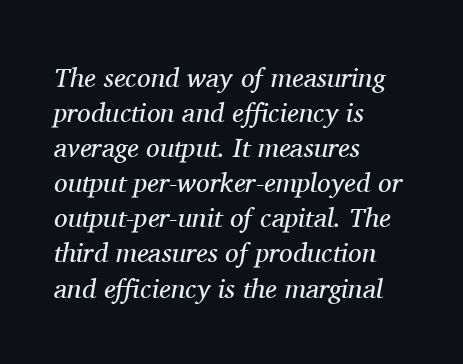
Has an underline been added? It has not. The rendering keeps characters at their native spacing. Vertically, the passage feels balanced, rows spaced as you'd expect. Designer's note — italics engaged. Weight class: somewhere from thin through regular. This sample is left-justified, so line endings fall wherever the words run out.
